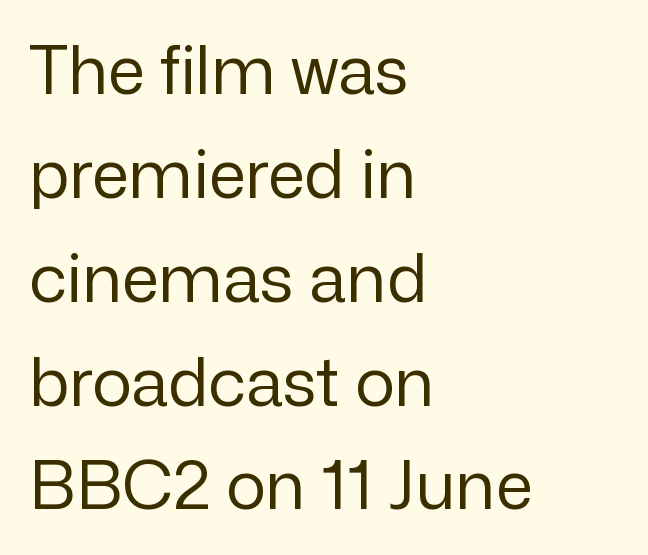
The image shows 67 px regular-weight sans-serif type, upright; set left-aligned, normal line spacing (1.55x), normal letter spacing, not underlined; low stroke contrast and a medium x-height.
